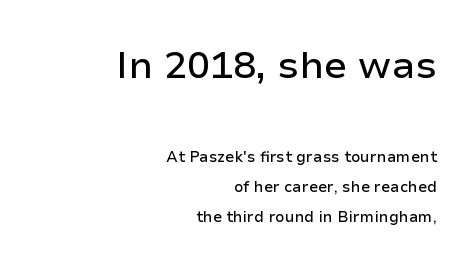
Q: Is the text italic (slanted)? A: No, it is upright.
Q: Is the typeface a serif or a sans-serif typeface? A: Sans-serif.
Q: Is the text underlined? A: No.
Q: How is the paragraph aligned? A: Right-aligned.
Q: Is the spacing between letters normal or unusually wide? A: Normal.
Q: Is the spacing between lines tight, normal or loose? A: Loose.
Q: Which block of text is set in a larger size, the first (top) or the second (bottom)? A: The first (top) one.
Q: Width (condensed, normal, or wide)? A: Normal.
Q: Stroke contrast? A: Low.
Q: x-height? A: Medium.
Q: Monospaced? A: No.
